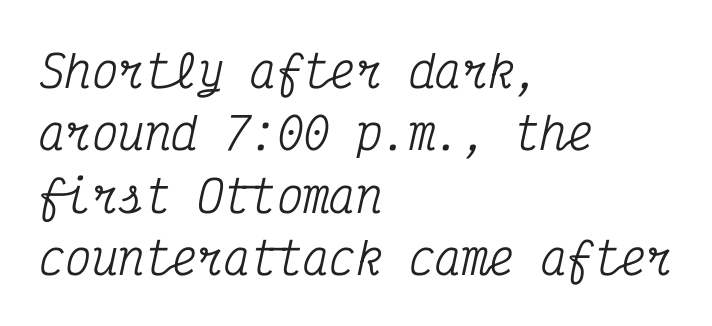
{"serif": "yes", "italic": "yes", "lean": "right", "slant_degrees": 12, "width": "condensed", "stroke_contrast": "medium", "x_height": "medium", "monospaced": "yes", "underline": "no", "align": "left", "line_spacing": "normal", "line_spacing_ratio": 1.42, "letter_spacing": "normal", "letter_spacing_em": 0.0, "glyph_px": 44}
